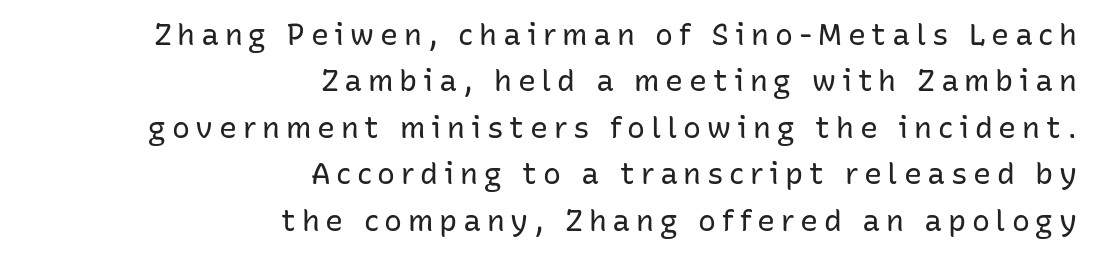
Q: Is the text bold? A: No.
Q: Is the text italic (slanted)? A: No, it is upright.
Q: Is the typeface a serif or a sans-serif typeface? A: Sans-serif.
Q: Is the text underlined? A: No.
Q: How is the paragraph aligned? A: Right-aligned.
Q: Is the spacing between lines tight, normal or loose? A: Normal.
Q: Width (condensed, normal, or wide)? A: Normal.
Q: Stroke contrast? A: Low.
Q: x-height? A: Medium.
Q: Monospaced? A: No.
